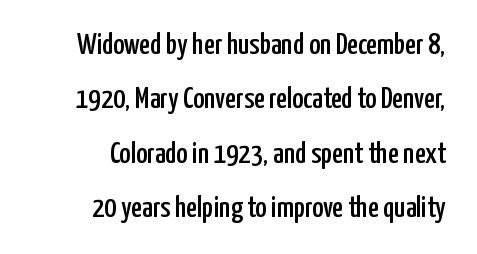
{"serif": "no", "italic": "no", "width": "condensed", "stroke_contrast": "low", "x_height": "medium", "monospaced": "no", "underline": "no", "line_spacing_ratio": 1.81, "letter_spacing": "normal", "letter_spacing_em": 0.0, "glyph_px": 30}
